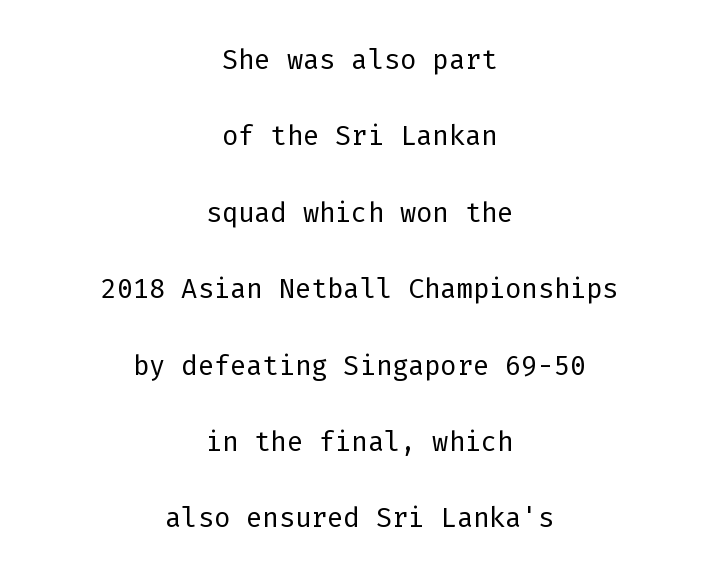
{"serif": "no", "italic": "no", "bold": "no", "weight": "light", "width": "normal", "stroke_contrast": "low", "x_height": "medium", "monospaced": "yes", "underline": "no", "align": "center", "line_spacing": "loose", "line_spacing_ratio": 2.01, "letter_spacing": "normal", "letter_spacing_em": 0.0, "glyph_px": 38}
